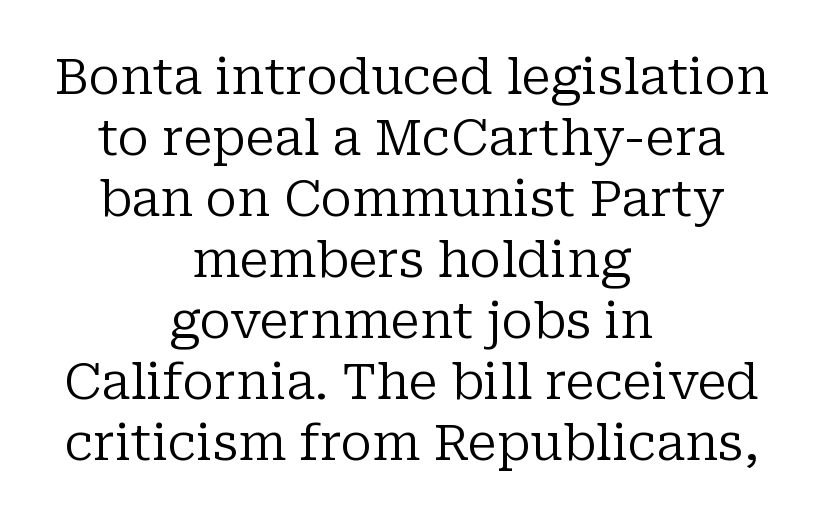
Weight: not bold — regular or lighter. Each row of text sits above clean, open space. You could not count columns in this text — the font is proportionally spaced. Is the block centered? Yes — each line is placed symmetrically about the middle.
